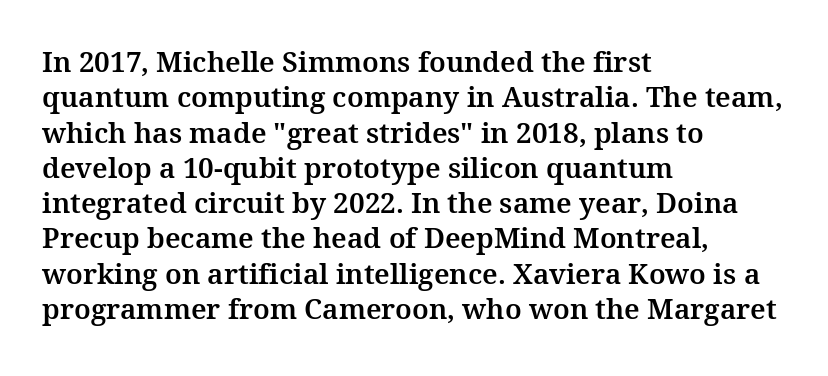
Q: Is the text italic (slanted)? A: No, it is upright.
Q: Is the typeface a serif or a sans-serif typeface? A: Serif.
Q: Is the text underlined? A: No.
Q: How is the paragraph aligned? A: Left-aligned.
Q: Is the spacing between letters normal or unusually wide? A: Normal.
Q: Is the spacing between lines tight, normal or loose? A: Normal.
Q: Width (condensed, normal, or wide)? A: Normal.
Q: Stroke contrast? A: Medium.
Q: x-height? A: Medium.
Q: Monospaced? A: No.
